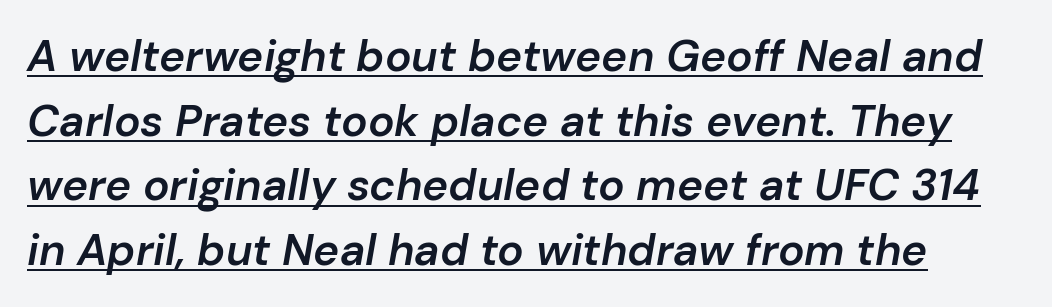
{"italic": "yes", "lean": "right", "slant_degrees": 10, "bold": "semi", "weight": "semibold", "width": "normal", "stroke_contrast": "low", "x_height": "medium", "monospaced": "no", "underline": "yes", "line_spacing": "normal", "line_spacing_ratio": 1.47, "letter_spacing": "normal", "letter_spacing_em": 0.0, "glyph_px": 44}
